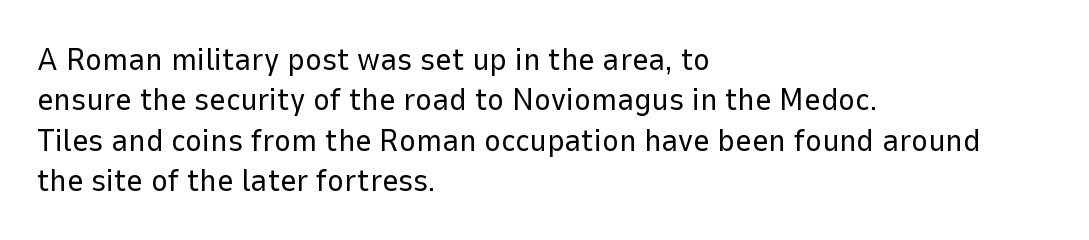
{"serif": "no", "italic": "no", "bold": "no", "weight": "regular", "width": "normal", "stroke_contrast": "low", "x_height": "medium", "monospaced": "no", "underline": "no", "align": "left", "line_spacing": "normal", "line_spacing_ratio": 1.26, "letter_spacing": "normal", "letter_spacing_em": 0.0, "glyph_px": 32}
